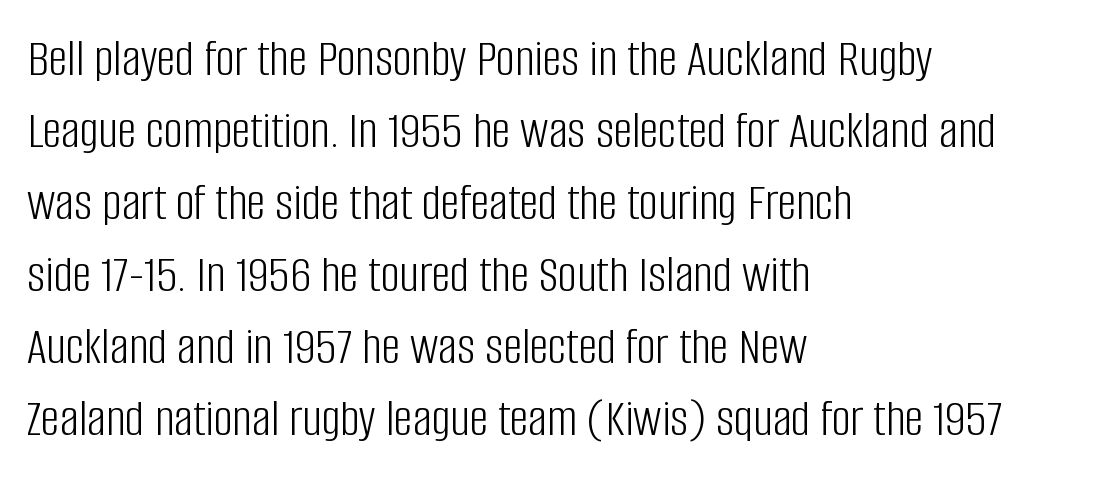
The image shows 53 px light, condensed sans-serif type, upright; set left-aligned, normal line spacing (1.36x), normal letter spacing, not underlined; low stroke contrast and a large x-height.
